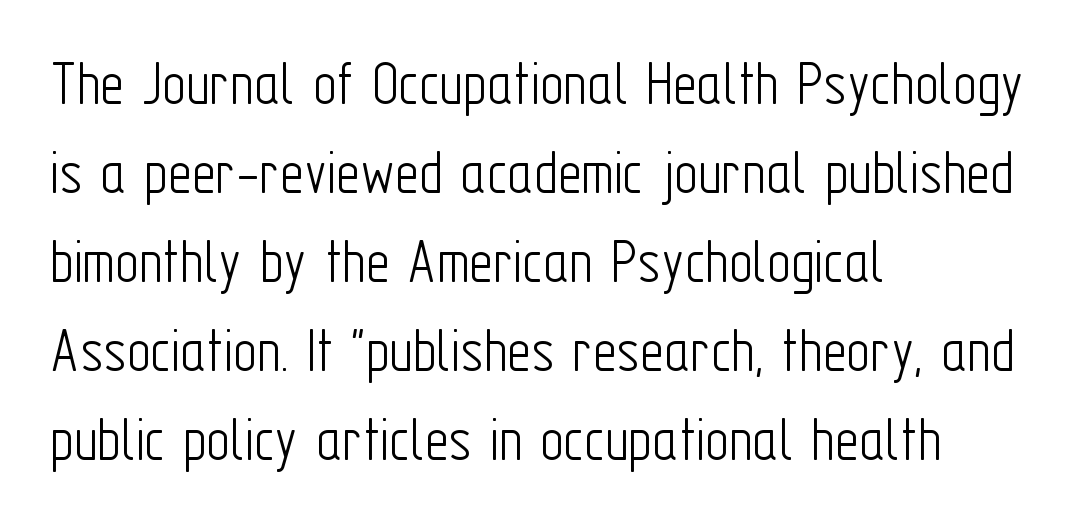
The letters advance in unequal steps, a hallmark of proportional type. The lettering stays uniformly vertical, giving the passage a roman look. The horizontal fit of the characters is conventional and even. Short and long lines alike share a common starting point at left. The type family on display is of the sans-serif kind. Reading down the column, the eye jumps a familiar distance to each next line.
